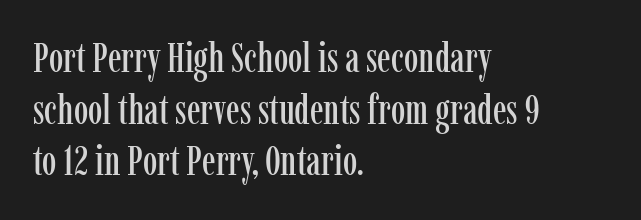
{"serif": "yes", "italic": "no", "width": "condensed", "stroke_contrast": "low", "x_height": "medium", "monospaced": "no", "underline": "no", "align": "left", "line_spacing": "normal", "line_spacing_ratio": 1.26, "letter_spacing": "normal", "letter_spacing_em": 0.0, "glyph_px": 41}
